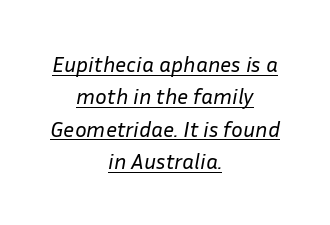
Q: Is the text bold? A: No.
Q: Is the text italic (slanted)? A: Yes, it leans right by about 10 degrees.
Q: Is the text underlined? A: Yes.
Q: How is the paragraph aligned? A: Centered.
Q: Is the spacing between letters normal or unusually wide? A: Normal.
Q: Is the spacing between lines tight, normal or loose? A: Normal.
